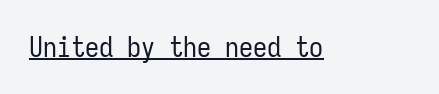
{"serif": "no", "italic": "no", "bold": "no", "weight": "regular", "width": "condensed", "stroke_contrast": "low", "x_height": "medium", "monospaced": "yes", "underline": "yes", "letter_spacing": "normal", "letter_spacing_em": 0.0, "glyph_px": 28}
